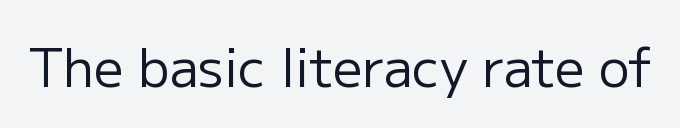
The image shows 52 px regular-weight sans-serif type, upright; set normal letter spacing, not underlined; low stroke contrast and a medium x-height.
